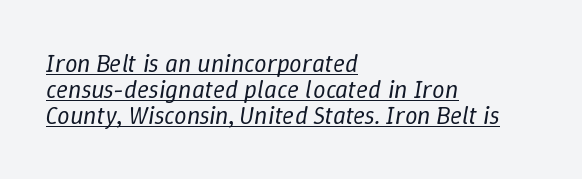
The image shows 25 px text type, italic (leaning right); set left-aligned, tight line spacing (1.05x), normal letter spacing, underlined.
